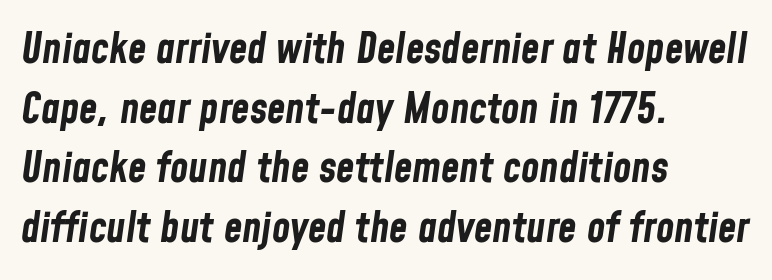
{"italic": "yes", "lean": "right", "slant_degrees": 8, "bold": "yes", "weight": "bold", "width": "condensed", "stroke_contrast": "low", "x_height": "medium", "monospaced": "no", "underline": "no", "align": "left", "line_spacing": "normal", "line_spacing_ratio": 1.42, "letter_spacing": "normal", "letter_spacing_em": 0.0, "glyph_px": 42}
